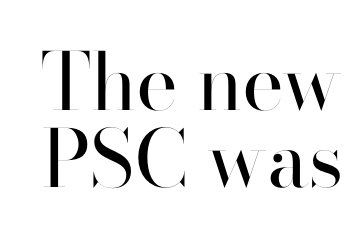
Here the designer chose a conventional face with non-uniform glyph widths. The space directly below the letters is spotless. Each new line begins almost immediately beneath the previous one. Nope, no serifs anywhere on these letters. If you drew a line through each stem, it would be perfectly vertical. Words appear dense and cohesive because spacing is normal.
